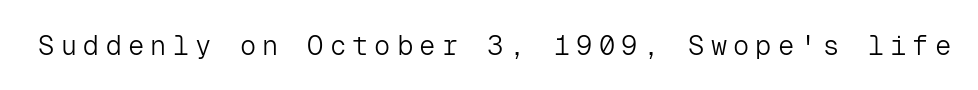
Q: Is the text bold? A: No.
Q: Is the text italic (slanted)? A: No, it is upright.
Q: Is the text underlined? A: No.
Q: Is the spacing between letters normal or unusually wide? A: Unusually wide.
